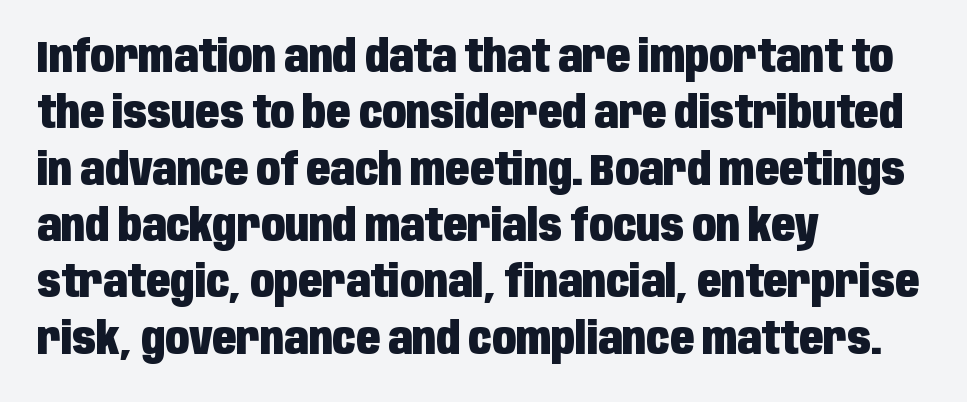
Regarding serifs, this sample does without them. Students, this is bold: see how much ink each stroke carries. The baseline area is clear. Caption: standard tracking, unaltered. If you drew a line through each stem, it would be perfectly vertical.
